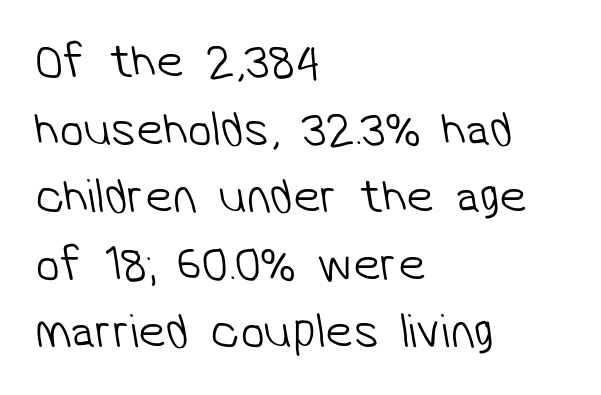
Regular leading. Spacing between characters is what you'd get straight out of the box. The passage shown is typed in a proportional face where columns would drift. Notice how the passage keeps a crisp vertical edge on the left only. Does the type have serifs? No, each stem ends abruptly. Check under the words: just untouched page.
